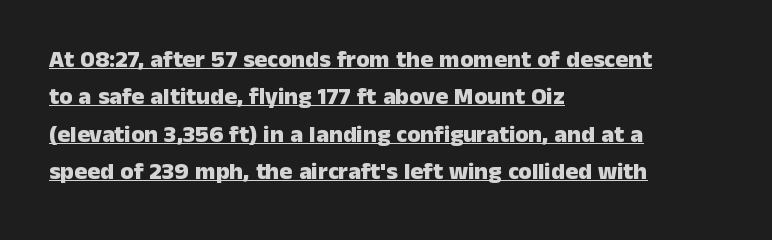
{"italic": "no", "bold": "yes", "underline": "yes", "align": "left", "line_spacing": "normal", "line_spacing_ratio": 1.56, "letter_spacing": "normal", "letter_spacing_em": 0.0, "glyph_px": 24}
